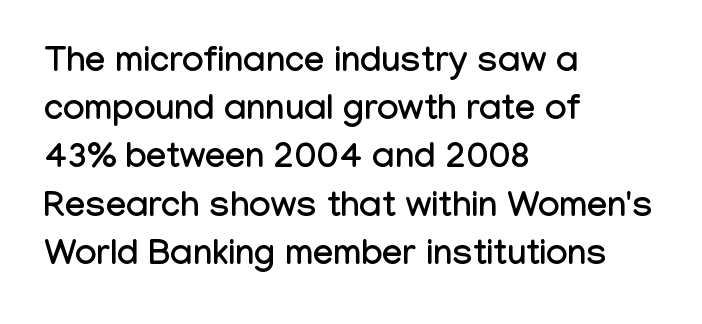
The image shows 36 px condensed sans-serif type, upright; set left-aligned, normal line spacing (1.34x), normal letter spacing, not underlined; low stroke contrast and a medium x-height.
